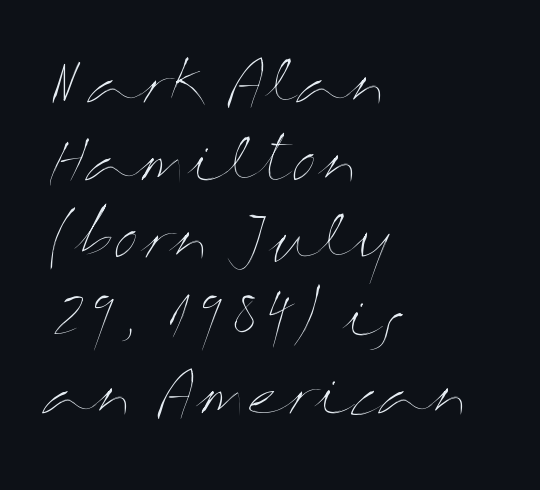
A typesetter would call this proportional, since set widths differ per character. Beneath every word, the page is bare. The font is comparable to plain body text, perhaps lighter. The letterforms sit shoulder to shoulder at normal distance.
